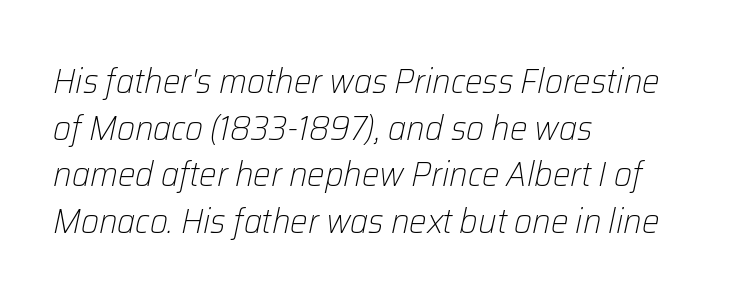
In terms of leading, this rendering sits right in the middle. These lines are rendered in a variable-pitch font. This reads as an unemphasized weight, regular at the heaviest. Line beginnings align vertically; line endings do not. Observe the lean: these are italic letterforms. Caption: standard tracking, unaltered.
